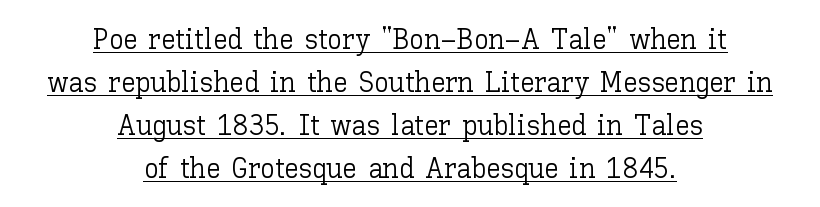
{"italic": "no", "bold": "no", "weight": "light", "width": "normal", "stroke_contrast": "low", "x_height": "medium", "monospaced": "no", "underline": "yes", "align": "center", "line_spacing": "normal", "line_spacing_ratio": 1.48, "letter_spacing": "normal", "letter_spacing_em": 0.0, "glyph_px": 29}
